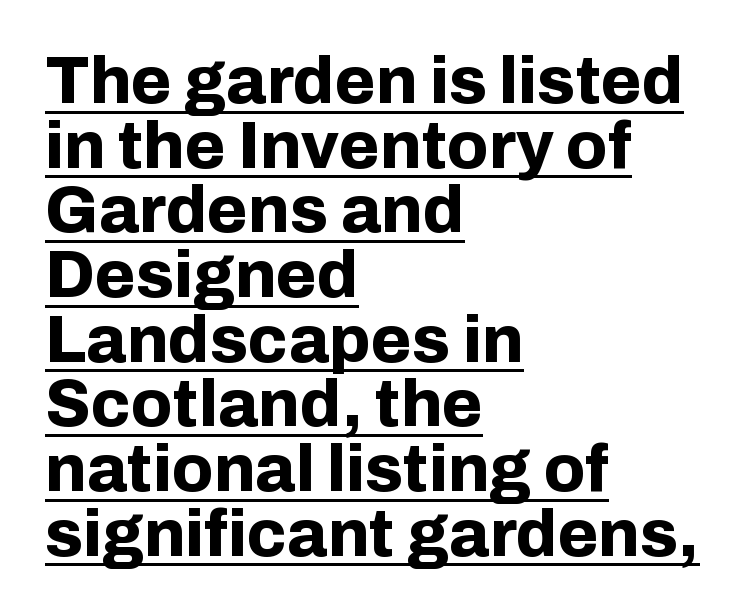
{"serif": "no", "italic": "no", "bold": "yes", "weight": "bold", "width": "normal", "stroke_contrast": "low", "x_height": "medium", "monospaced": "no", "underline": "yes", "align": "left", "line_spacing": "tight", "line_spacing_ratio": 0.98, "letter_spacing": "normal", "letter_spacing_em": 0.0, "glyph_px": 66}
